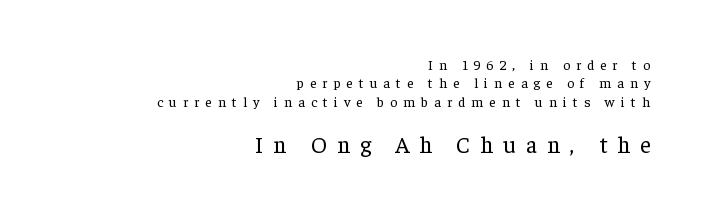
The image shows 23 px text type, upright; set right-aligned, normal line spacing (1.32x), unusually wide letter spacing (+0.43 em), not underlined; the second (bottom) block is 1.64x larger.
